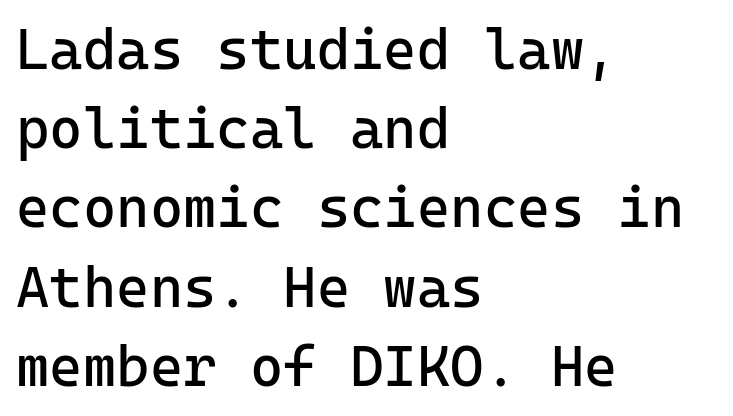
The image shows 57 px regular-weight sans-serif type, upright; set left-aligned, normal line spacing (1.39x), normal letter spacing, not underlined; low stroke contrast and a medium x-height.
